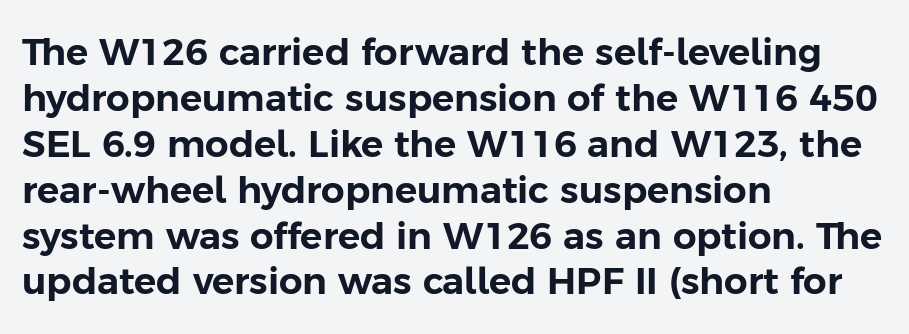
The letters carry no serifs — their stems end cleanly without finishing strokes. Vertical strokes here are truly vertical. Bare-footed words on every line. Nothing unusual about the tracking: characters are spaced as the font intends. If you drew a ruler down the left edge, every line would touch it. These lines are rendered in a variable-pitch font.
